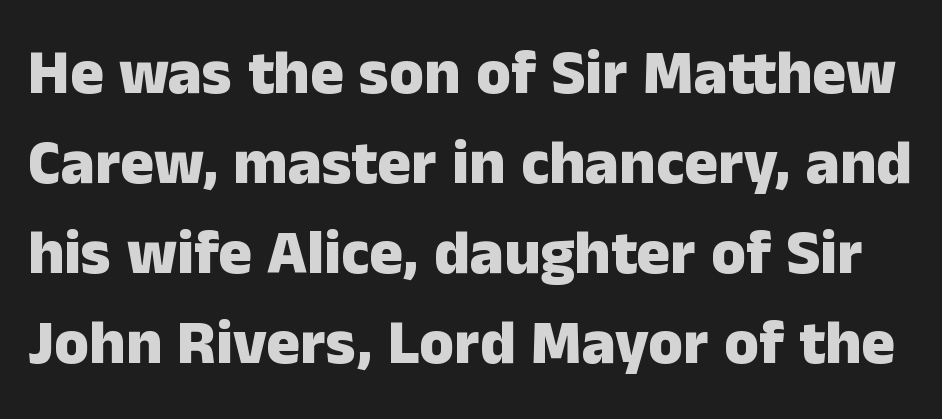
The image shows 63 px heavy sans-serif type, upright; set normal line spacing (1.43x), normal letter spacing, not underlined; low stroke contrast and a medium x-height.
